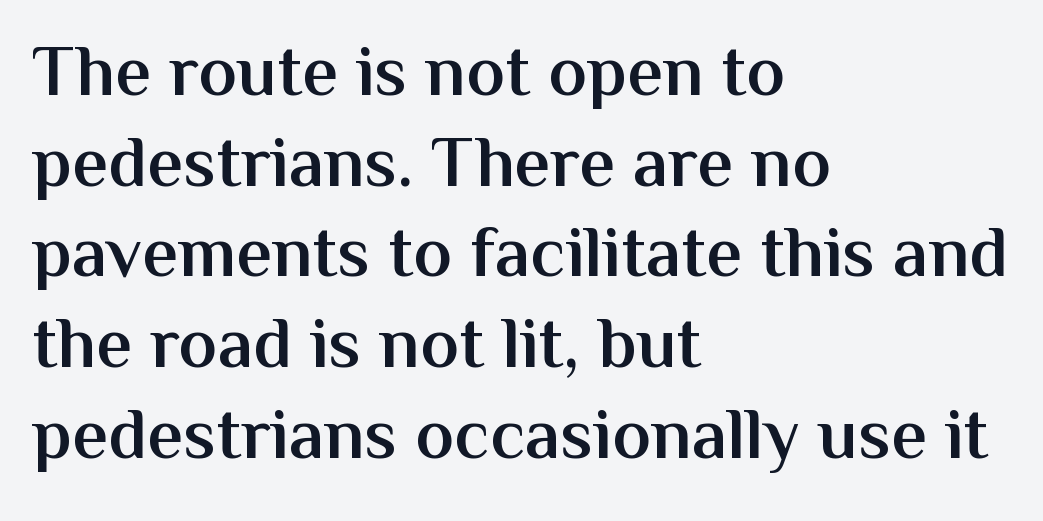
{"serif": "no", "italic": "no", "bold": "semi", "weight": "semibold", "width": "normal", "stroke_contrast": "medium", "x_height": "medium", "monospaced": "no", "underline": "no", "align": "left", "line_spacing": "normal", "line_spacing_ratio": 1.26, "letter_spacing": "normal", "letter_spacing_em": 0.0, "glyph_px": 72}
